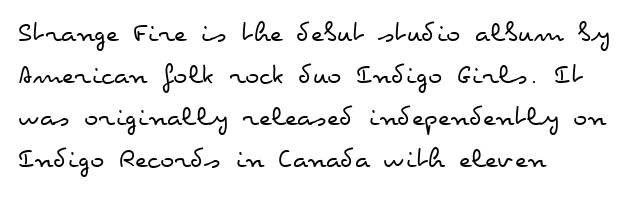
The letterforms sit at book weight or below. All the whitespace from short lines collects on the right. Nope, not italic — everything's standing straight. Words appear dense and cohesive because spacing is normal. Descenders hang freely into open space.
